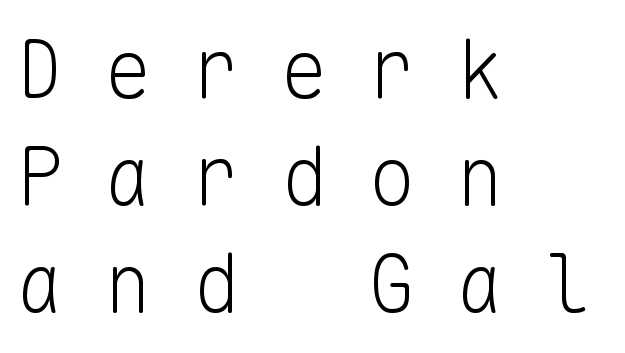
The image shows 80 px light sans-serif type, upright, monospaced; set left-aligned, normal line spacing (1.34x), unusually wide letter spacing (+0.5 em), not underlined; low stroke contrast and a medium x-height.
